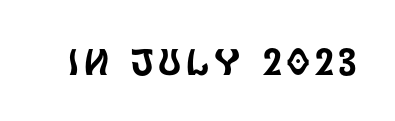
Q: Is the text italic (slanted)? A: No, it is upright.
Q: Is the typeface a serif or a sans-serif typeface? A: Sans-serif.
Q: Is the text underlined? A: No.
Q: Width (condensed, normal, or wide)? A: Condensed.
Q: x-height? A: Large.
Q: Monospaced? A: No.
